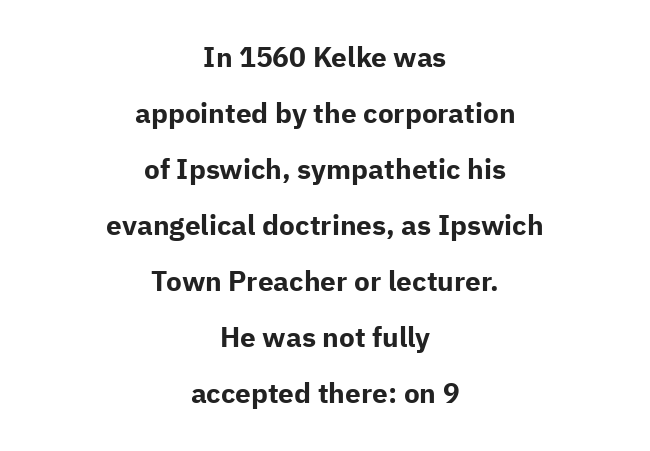
The image shows 28 px bold sans-serif type, upright; set centered, loose line spacing (2.0x), normal letter spacing, not underlined; low stroke contrast and a medium x-height.
